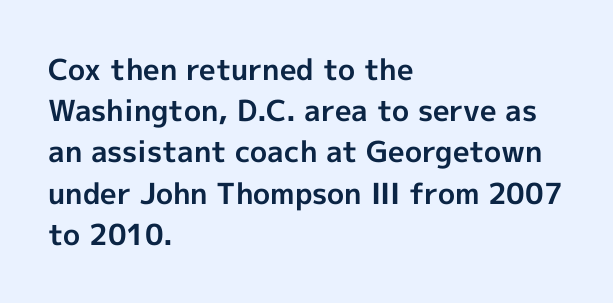
The image shows 29 px bold sans-serif type, upright; set left-aligned, normal line spacing (1.42x), normal letter spacing, not underlined; a medium x-height.
